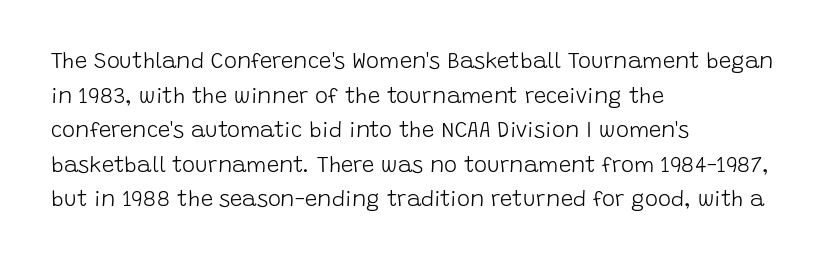
Q: Is the text bold? A: No.
Q: Is the text italic (slanted)? A: No, it is upright.
Q: Is the text underlined? A: No.
Q: How is the paragraph aligned? A: Left-aligned.
Q: Is the spacing between letters normal or unusually wide? A: Normal.
Q: Is the spacing between lines tight, normal or loose? A: Normal.
